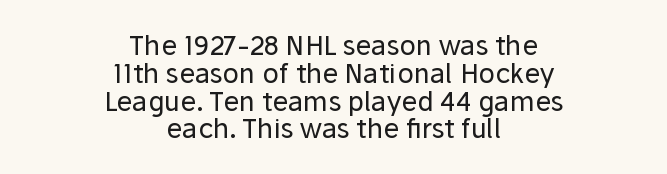
{"italic": "no", "bold": "no", "underline": "no", "align": "center", "line_spacing": "tight", "line_spacing_ratio": 1.03, "letter_spacing": "normal", "letter_spacing_em": 0.0, "glyph_px": 27}
